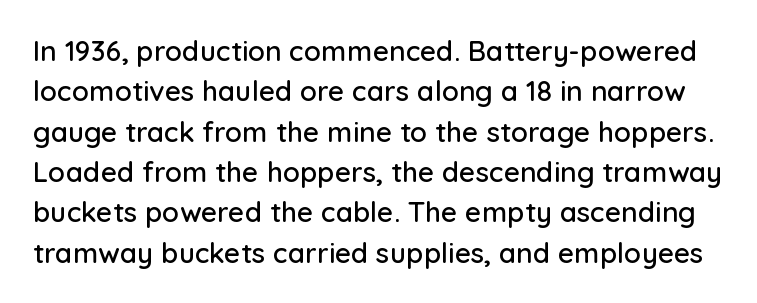
The image shows 28 px sans-serif type, upright; set normal line spacing (1.44x), normal letter spacing, not underlined; low stroke contrast and a medium x-height.
